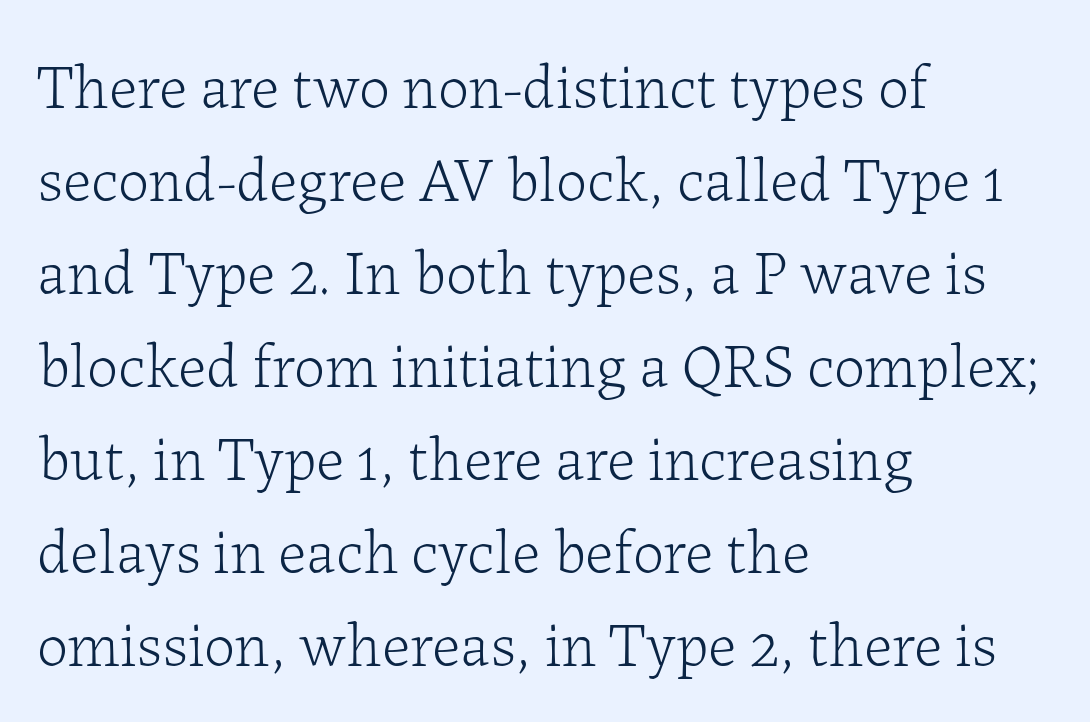
The image shows 62 px light serif type, upright; set left-aligned, normal line spacing (1.5x), normal letter spacing, not underlined; low stroke contrast and a medium x-height.
